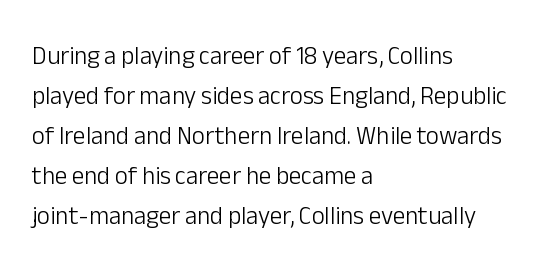
The area under the type is left untouched. A typesetter would mark this as roman, not italic. What's the leading like? Ordinary, nothing unusual. A typesetter would call this zero additional tracking. Which margin do the lines hug? The left one — the right edge is uneven. The cut favours lightness, reaching ordinary text weight at its darkest.
